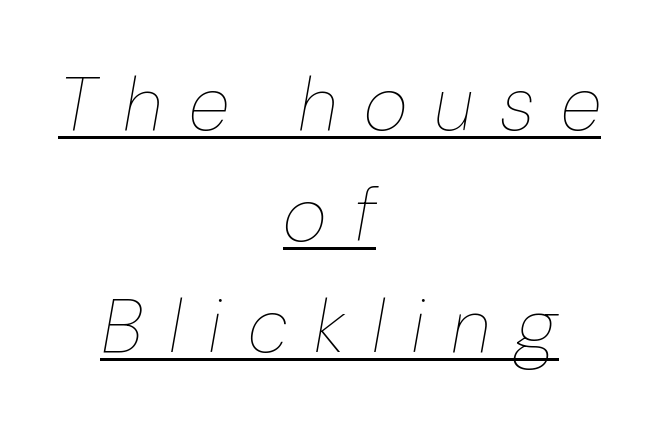
Loose tracking; the words dissolve into strings of separated letters. This rendering uses center alignment, leaving both contours irregular but symmetric. The letters look calm and open, with moderate or lighter stems. These lines were composed using italics. Each letter keeps its own natural width here, so spacing adapts to shape. Each line of the rendering has a horizontal stroke beneath the glyphs.
